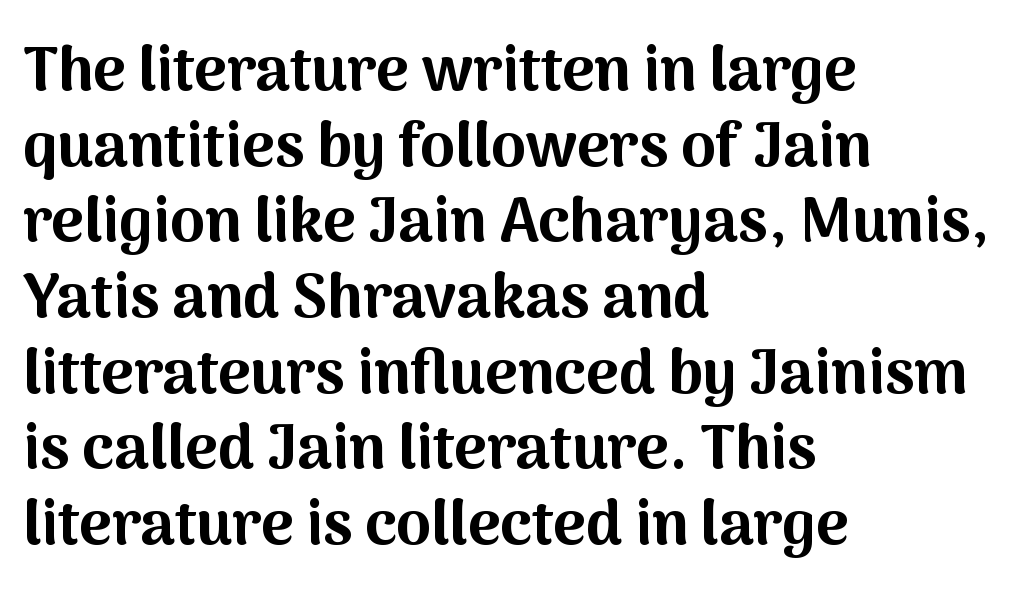
Rule under the text: the space is simply empty. Stroke thickness is high; the sample reads as a true bold. Think of a printed novel: that variable character pitch is what you see here. The paragraph shown leans on its left margin. What kind of face is this? One without serifs — a sans. Between one letter and the next there's only the usual sliver of space.
